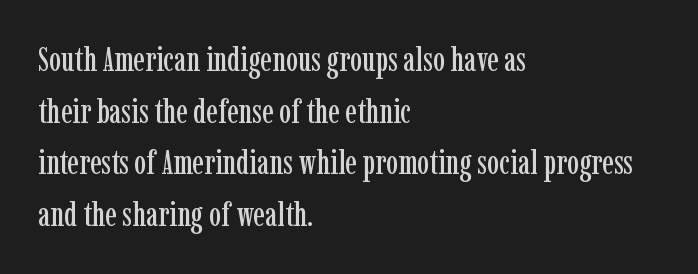
{"serif": "yes", "italic": "no", "width": "condensed", "stroke_contrast": "low", "x_height": "medium", "monospaced": "no", "underline": "no", "align": "left", "line_spacing": "normal", "line_spacing_ratio": 1.52, "letter_spacing": "normal", "letter_spacing_em": 0.0, "glyph_px": 34}
